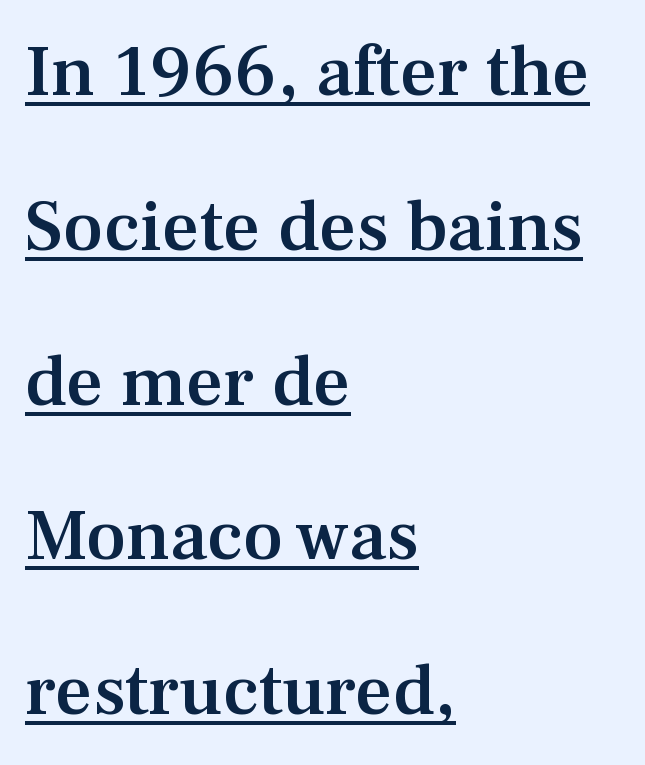
{"serif": "yes", "italic": "no", "bold": "semi", "weight": "semibold", "width": "normal", "stroke_contrast": "medium", "x_height": "medium", "monospaced": "no", "underline": "yes", "align": "left", "line_spacing": "loose", "line_spacing_ratio": 2.12, "letter_spacing": "normal", "letter_spacing_em": 0.0, "glyph_px": 73}
